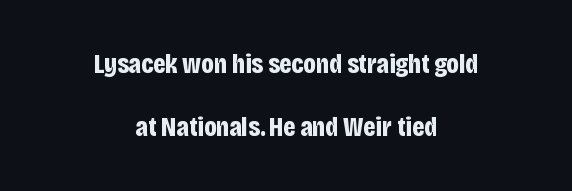
The image shows 27 px bold type, upright; set centered, loose line spacing (2.32x), normal letter spacing, not underlined.
